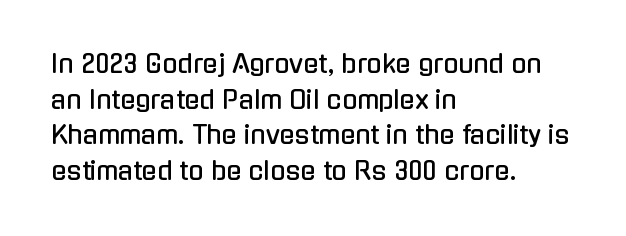
The image shows 25 px text type, upright; set left-aligned, normal line spacing (1.43x), normal letter spacing, not underlined.
